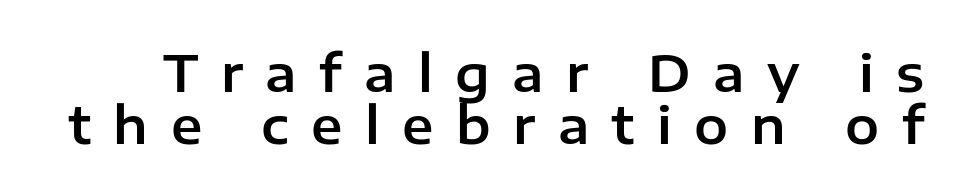
Proportional: the letters do not fall into vertical columns. Quick note: interline space is minimal. This sample uses expanded letter spacing, leaving extra air between glyphs. In terms of letterform style, serifs are entirely absent. Unlike italic type, these characters show no tilt at all. Bare-footed words on every line.
